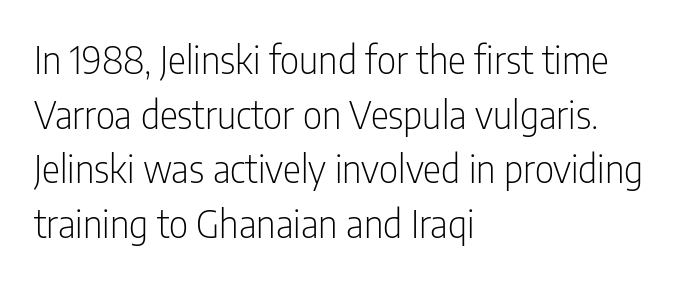
Stroke thickness stays within the range of a standard reading face or lighter. These lines are rendered in a variable-pitch font. The letters carry no serifs — their stems end cleanly without finishing strokes. Layout note: lines flush left.
